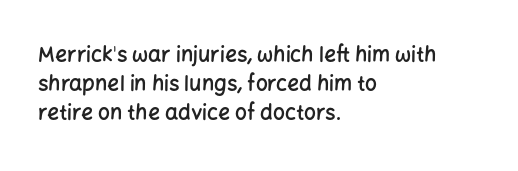
The face used here is a semibold: visibly heavier than regular, lighter than bold. Italic? Not at all — the glyphs are vertical. Default kerning and tracking; the words read as compact shapes. The paragraph shown leans on its left margin. Clear beneath every line of the passage.
